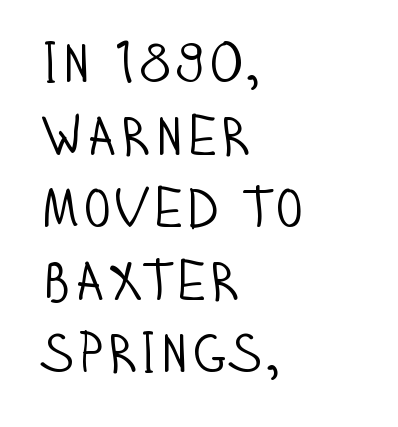
{"serif": "no", "italic": "no", "bold": "no", "weight": "light", "width": "condensed", "stroke_contrast": "low", "x_height": "large", "monospaced": "no", "underline": "no", "align": "left", "line_spacing": "normal", "line_spacing_ratio": 1.32, "letter_spacing": "normal", "letter_spacing_em": 0.0, "glyph_px": 55}
